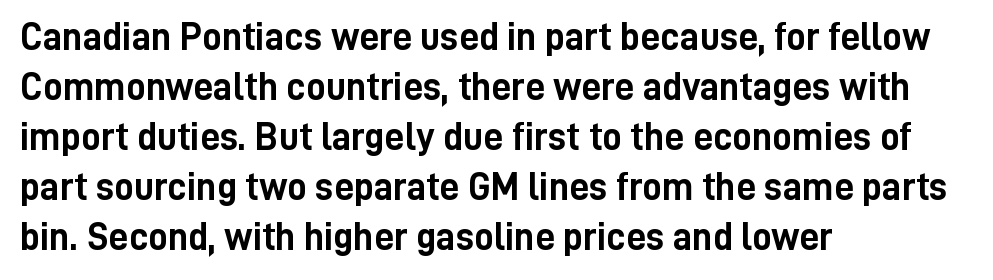
Q: Is the text bold? A: Yes.
Q: Is the text italic (slanted)? A: No, it is upright.
Q: Is the typeface a serif or a sans-serif typeface? A: Sans-serif.
Q: Is the text underlined? A: No.
Q: How is the paragraph aligned? A: Left-aligned.
Q: Is the spacing between letters normal or unusually wide? A: Normal.
Q: Is the spacing between lines tight, normal or loose? A: Normal.
Q: Width (condensed, normal, or wide)? A: Condensed.
Q: Stroke contrast? A: Low.
Q: x-height? A: Medium.
Q: Monospaced? A: No.
